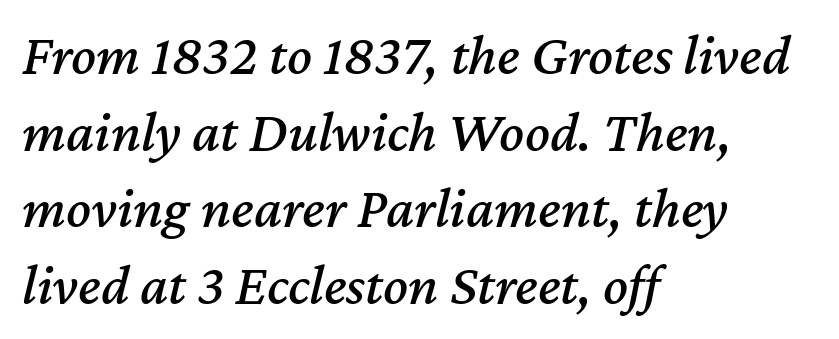
Q: Is the text italic (slanted)? A: Yes, it leans right by about 12 degrees.
Q: Is the text underlined? A: No.
Q: How is the paragraph aligned? A: Left-aligned.
Q: Is the spacing between letters normal or unusually wide? A: Normal.
Q: Is the spacing between lines tight, normal or loose? A: Normal.
Q: Width (condensed, normal, or wide)? A: Normal.
Q: Stroke contrast? A: Medium.
Q: x-height? A: Medium.
Q: Monospaced? A: No.
